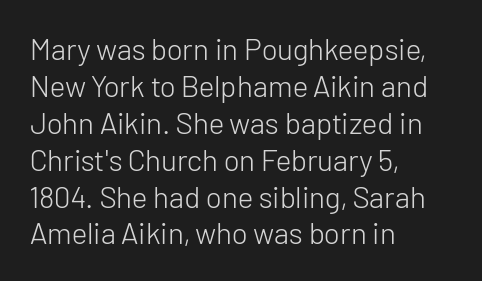
Typeset ragged right — the left edge is the straight one. Glyph-to-glyph distance matches everyday printed text. Think of a printed novel: that variable character pitch is what you see here. Summary of weight: not heavy and not bold. A typesetter would label this face a sans.
